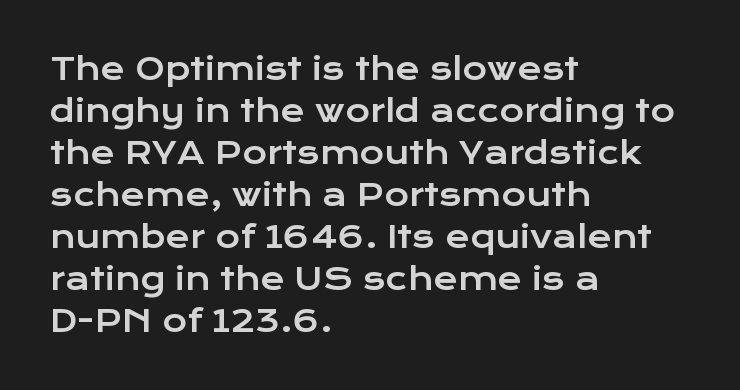
Notice how the stems are strictly vertical — no italics here. Note the varied advance widths — an 'i' is clearly narrower than an 'm'. Type without underlining. These lines are set flush left with a ragged right edge. Line spacing here is normal. Short note: letters normally spaced.
